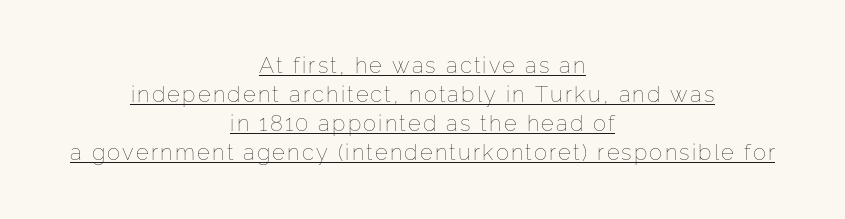
{"italic": "no", "bold": "no", "underline": "yes", "align": "center", "line_spacing": "normal", "line_spacing_ratio": 1.32, "glyph_px": 22}
